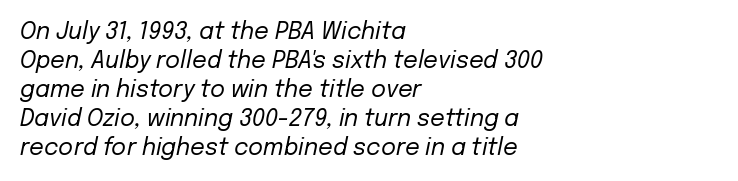
Standard letterfit; no display-style spreading of the glyphs. There's an unmistakable incline to the writing here. Left-aligned paragraph, ragged on the right. This is not heavy type; no bold has been used. Interline gaps are of average width in this sample. The foot of each line stays bare and open.
